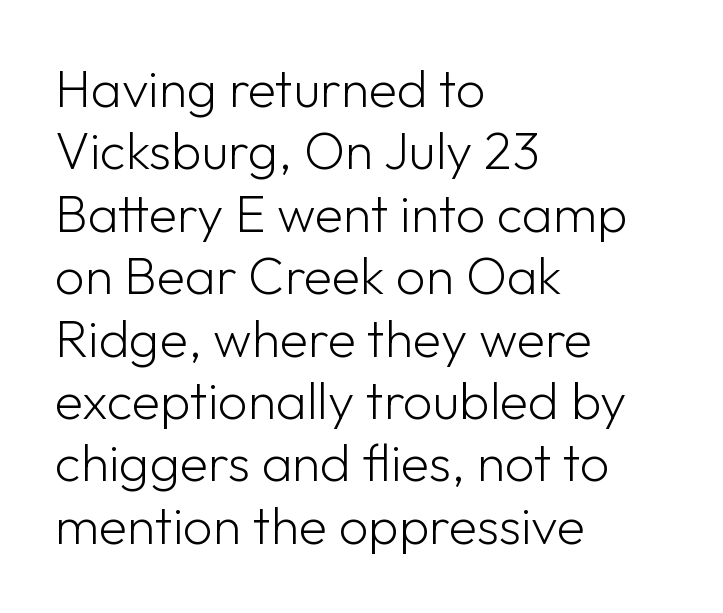
Q: Is the text bold? A: No.
Q: Is the text italic (slanted)? A: No, it is upright.
Q: Is the typeface a serif or a sans-serif typeface? A: Sans-serif.
Q: Is the text underlined? A: No.
Q: How is the paragraph aligned? A: Left-aligned.
Q: Is the spacing between letters normal or unusually wide? A: Normal.
Q: Width (condensed, normal, or wide)? A: Normal.
Q: Stroke contrast? A: Low.
Q: x-height? A: Medium.
Q: Monospaced? A: No.
